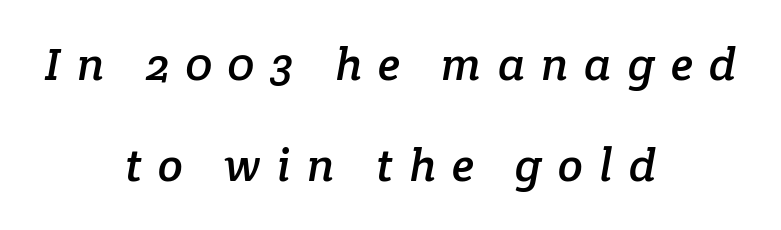
Q: Is the typeface a serif or a sans-serif typeface? A: Serif.
Q: Is the text underlined? A: No.
Q: How is the paragraph aligned? A: Centered.
Q: Is the spacing between letters normal or unusually wide? A: Unusually wide.
Q: Is the spacing between lines tight, normal or loose? A: Loose.
Q: Width (condensed, normal, or wide)? A: Normal.
Q: Stroke contrast? A: Low.
Q: x-height? A: Medium.
Q: Monospaced? A: No.
